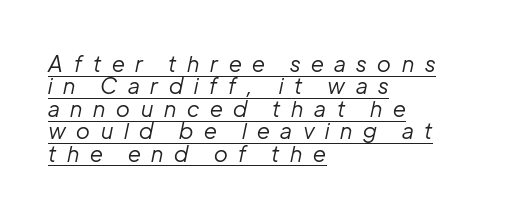
The image shows 22 px text type, italic (leaning right); set left-aligned, tight line spacing (1.02x), unusually wide letter spacing (+0.49 em), underlined.
